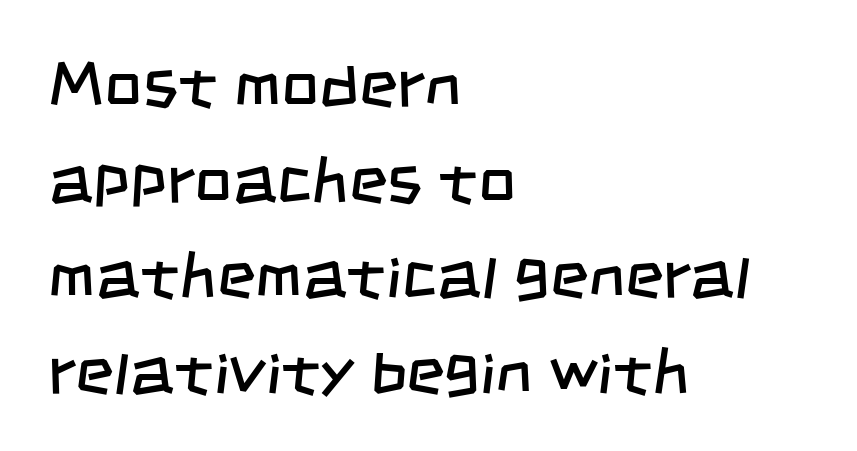
The image shows 66 px regular-weight, condensed sans-serif type; set left-aligned, normal line spacing (1.45x), normal letter spacing, not underlined; low stroke contrast and a large x-height.
